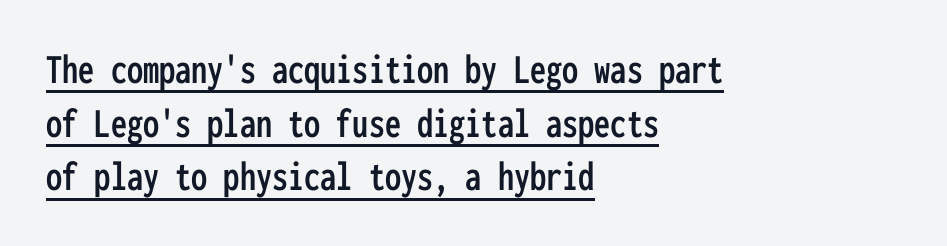
Each letter, wide or thin by design, is forced into the same width here. Short and long lines alike share a common starting point at left. Default kerning and tracking; the words read as compact shapes. Tall strokes in this sample are plumb rather than angled. Beneath each row of characters lies a ruled line. Horizontal bands of white between lines are of average thickness.
